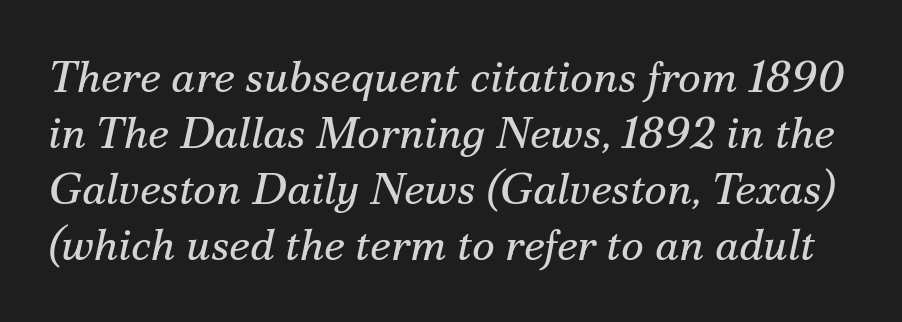
Q: Is the text bold? A: No.
Q: Is the text italic (slanted)? A: Yes, it leans right by about 12 degrees.
Q: Is the typeface a serif or a sans-serif typeface? A: Serif.
Q: Is the text underlined? A: No.
Q: Is the spacing between letters normal or unusually wide? A: Normal.
Q: Is the spacing between lines tight, normal or loose? A: Normal.
Q: Width (condensed, normal, or wide)? A: Normal.
Q: Stroke contrast? A: Medium.
Q: x-height? A: Small.
Q: Monospaced? A: No.
